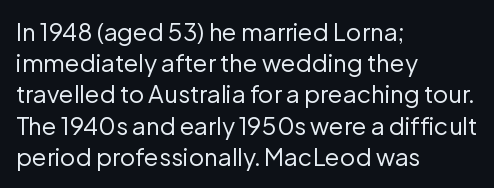
{"italic": "no", "bold": "no", "underline": "no", "align": "left", "line_spacing": "normal", "line_spacing_ratio": 1.3, "letter_spacing": "normal", "letter_spacing_em": 0.0, "glyph_px": 24}
